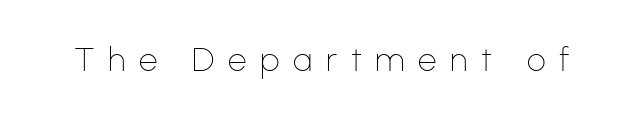
Glance below the letters and you will spot only blank space. Spacing verdict: proportional, widths tailored to each character. Unbolded letterforms with no extra heft. What stands out about the letter spacing? Its width — letters are far apart. Ascenders rise straight up at ninety degrees.
